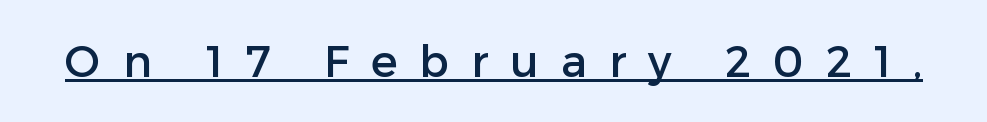
This sample has the flowing, uneven cadence of proportional lettering. Classification — sans serif. The letterforms stand isolated, each surrounded by extra space. The words here are underlined. The lettering stays uniformly vertical, giving the passage a roman look.
